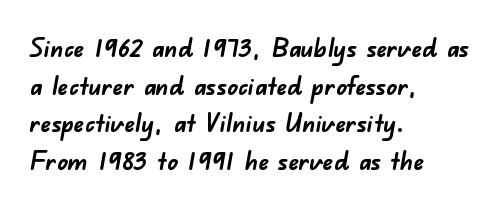
The image shows 26 px bold type; set left-aligned, normal line spacing (1.45x), normal letter spacing, not underlined.
